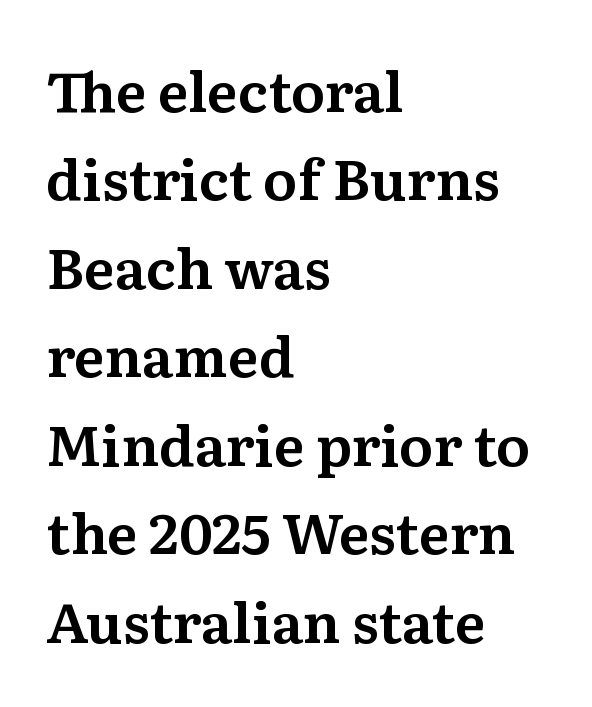
{"serif": "yes", "italic": "no", "width": "normal", "stroke_contrast": "medium", "x_height": "medium", "monospaced": "no", "underline": "no", "align": "left", "line_spacing": "normal", "line_spacing_ratio": 1.58, "letter_spacing": "normal", "letter_spacing_em": 0.0, "glyph_px": 56}
